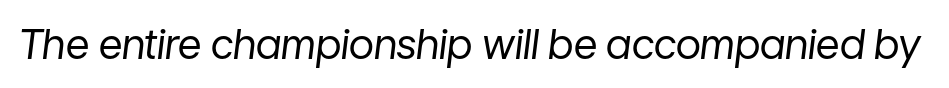
The horizontal fit of the characters is conventional and even. Descenders are the only things crossing below the line. Notice how the stems are inclined rather than vertical — that's the hallmark of italics. Character widths vary here, with narrow letters taking less room than wide ones. Counters stay open thanks to moderate or lighter strokes.
